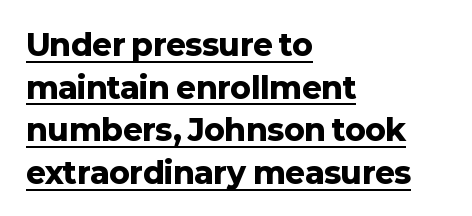
Q: Is the text bold? A: Yes.
Q: Is the text italic (slanted)? A: No, it is upright.
Q: Is the typeface a serif or a sans-serif typeface? A: Sans-serif.
Q: Is the text underlined? A: Yes.
Q: How is the paragraph aligned? A: Left-aligned.
Q: Is the spacing between letters normal or unusually wide? A: Normal.
Q: Is the spacing between lines tight, normal or loose? A: Normal.
Q: Width (condensed, normal, or wide)? A: Normal.
Q: Stroke contrast? A: Low.
Q: x-height? A: Medium.
Q: Monospaced? A: No.
